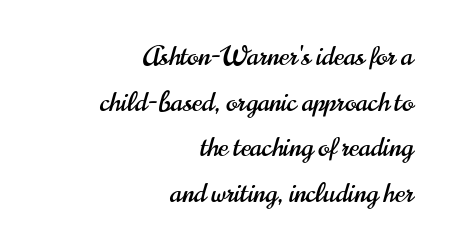
The image shows 27 px text type; set right-aligned, normal line spacing (1.69x), normal letter spacing, not underlined.
